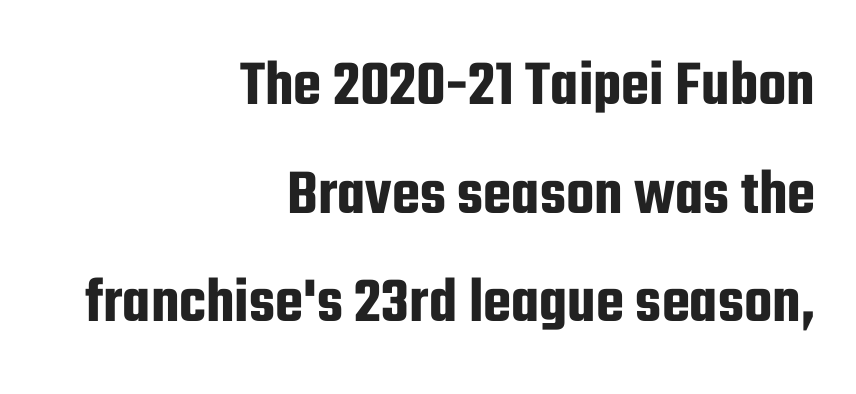
Does the type have serifs? No, each stem ends abruptly. One-word summary of the alignment: right. Inter-character spacing is left at the font's built-in metrics. A bare baseline throughout the passage. Successive baselines arrive at the customary interval.
